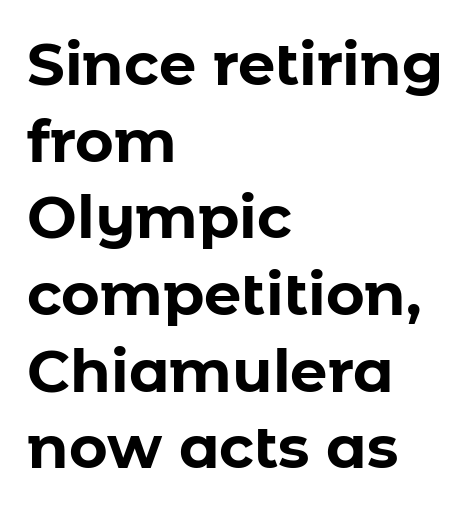
Q: Is the text bold? A: Yes.
Q: Is the text italic (slanted)? A: No, it is upright.
Q: Is the typeface a serif or a sans-serif typeface? A: Sans-serif.
Q: Is the text underlined? A: No.
Q: How is the paragraph aligned? A: Left-aligned.
Q: Is the spacing between letters normal or unusually wide? A: Normal.
Q: Is the spacing between lines tight, normal or loose? A: Normal.
Q: Width (condensed, normal, or wide)? A: Normal.
Q: Stroke contrast? A: Low.
Q: x-height? A: Medium.
Q: Monospaced? A: No.
